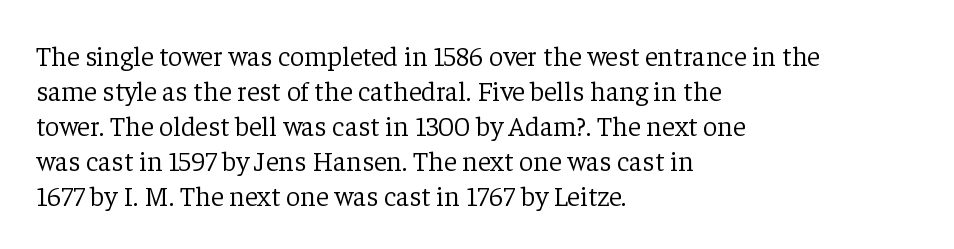
Q: Is the text bold? A: No.
Q: Is the text italic (slanted)? A: No, it is upright.
Q: Is the typeface a serif or a sans-serif typeface? A: Serif.
Q: Is the text underlined? A: No.
Q: How is the paragraph aligned? A: Left-aligned.
Q: Is the spacing between letters normal or unusually wide? A: Normal.
Q: Is the spacing between lines tight, normal or loose? A: Normal.
Q: Width (condensed, normal, or wide)? A: Normal.
Q: Stroke contrast? A: Low.
Q: x-height? A: Medium.
Q: Monospaced? A: No.
